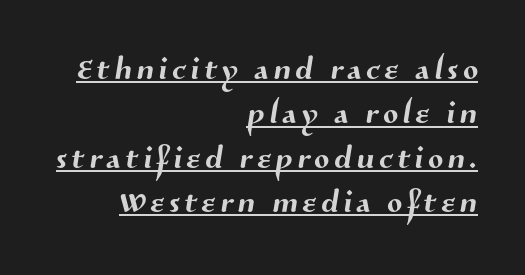
{"serif": "no", "width": "normal", "stroke_contrast": "medium", "x_height": "medium", "monospaced": "no", "underline": "yes", "align": "right", "line_spacing": "tight", "line_spacing_ratio": 1.01, "glyph_px": 44}
